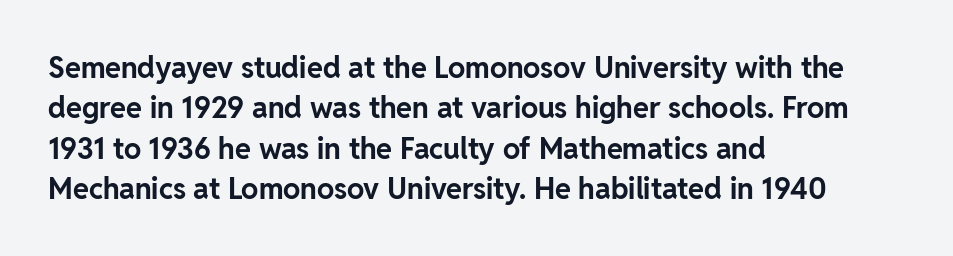
Q: Is the text bold? A: Yes.
Q: Is the text italic (slanted)? A: No, it is upright.
Q: Is the typeface a serif or a sans-serif typeface? A: Sans-serif.
Q: Is the text underlined? A: No.
Q: How is the paragraph aligned? A: Left-aligned.
Q: Is the spacing between letters normal or unusually wide? A: Normal.
Q: Is the spacing between lines tight, normal or loose? A: Normal.
Q: Width (condensed, normal, or wide)? A: Normal.
Q: Stroke contrast? A: Low.
Q: x-height? A: Medium.
Q: Monospaced? A: No.
